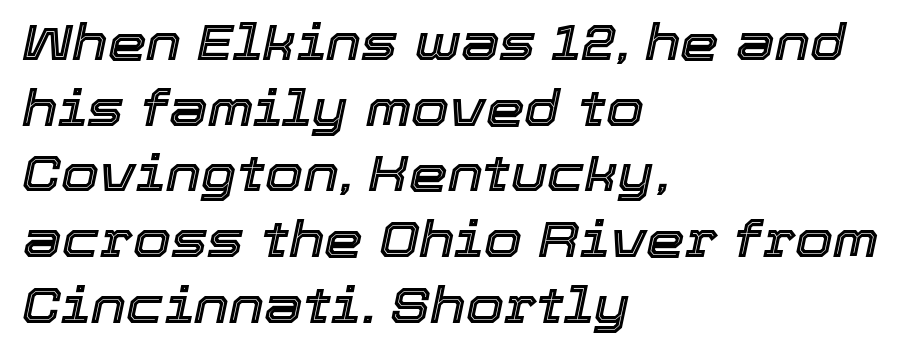
The image shows 49 px text type, italic (leaning right); set left-aligned, normal line spacing (1.34x), normal letter spacing, not underlined; a medium x-height.
